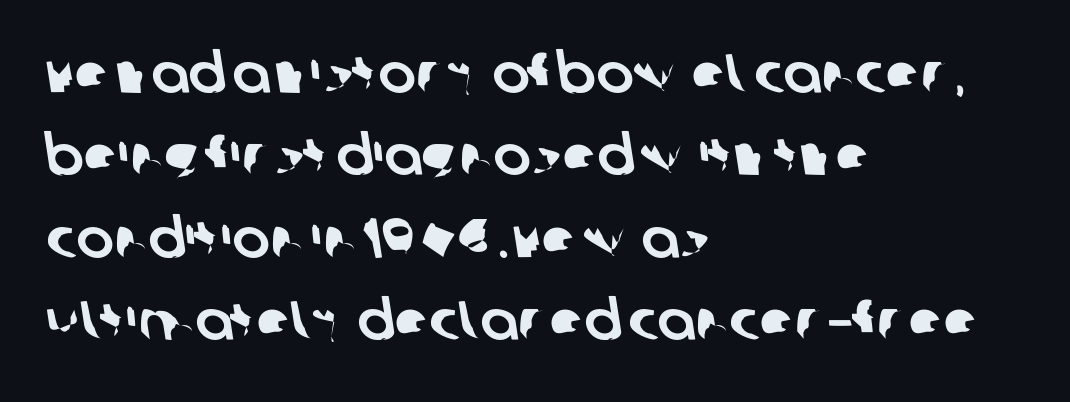
{"serif": "no", "width": "normal", "stroke_contrast": "low", "x_height": "large", "monospaced": "no", "underline": "no", "align": "left", "line_spacing": "normal", "line_spacing_ratio": 1.47, "letter_spacing": "normal", "letter_spacing_em": 0.0, "glyph_px": 56}
